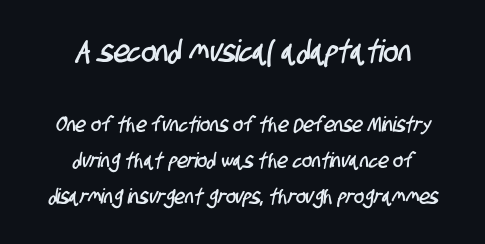
The designer gave the opening block more size than the closing block. Do the characters align in a grid? No, the font is proportional. A centered setting, common on invitations and titles, is used for this passage. Beneath every word, the page is bare.
